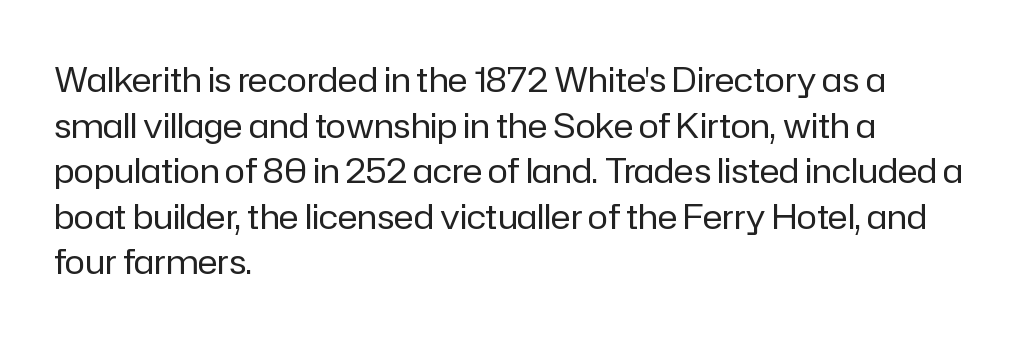
The line-height multiplier appears to be the usual default. The lines are quadded left. No chunkiness to these letters — they're not bold. I'd call this a sans setting — the letters go barefoot. Rule under the text: the space is simply empty. Letter spacing: default.
